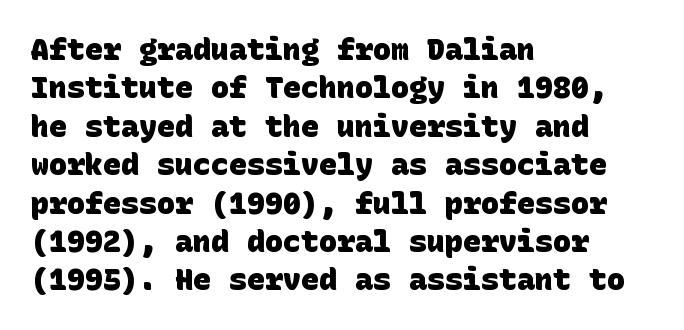
The image shows 30 px heavy sans-serif type; set left-aligned, normal line spacing (1.28x), normal letter spacing, not underlined; low stroke contrast and a large x-height.
